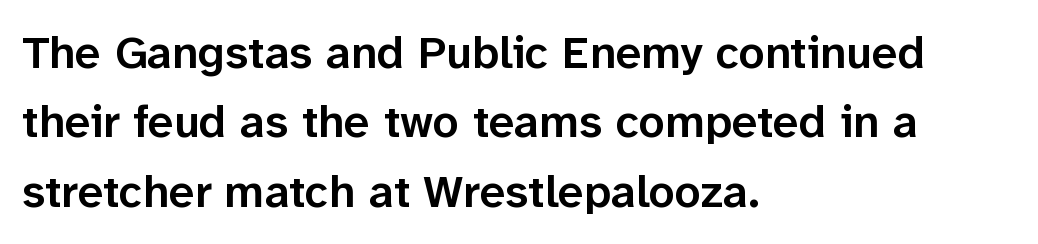
Q: Is the text bold? A: Semi-bold.
Q: Is the text italic (slanted)? A: No, it is upright.
Q: Is the typeface a serif or a sans-serif typeface? A: Sans-serif.
Q: Is the text underlined? A: No.
Q: How is the paragraph aligned? A: Left-aligned.
Q: Is the spacing between letters normal or unusually wide? A: Normal.
Q: Is the spacing between lines tight, normal or loose? A: Normal.
Q: Width (condensed, normal, or wide)? A: Normal.
Q: Stroke contrast? A: Low.
Q: x-height? A: Medium.
Q: Monospaced? A: No.
